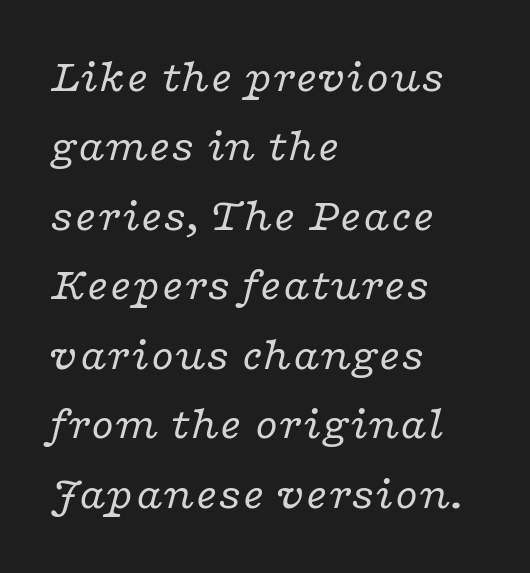
The image shows 46 px regular-weight, wide serif type, italic (leaning right); set left-aligned, normal line spacing (1.51x), normal letter spacing, not underlined; low stroke contrast and a medium x-height.
